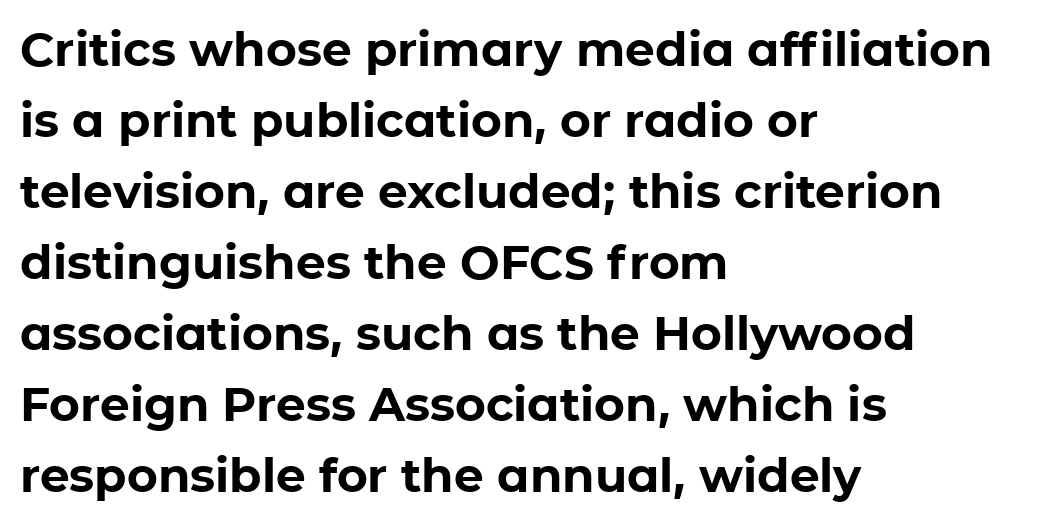
Every stem runs plumb, perpendicular to the baseline. Standard letterfit; no display-style spreading of the glyphs. The characters display no serif detailing; their extremities are plain. Whoever set this chose a conventional vertical rhythm. Think of a printed novel: that variable character pitch is what you see here.
